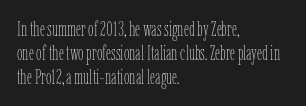
Q: Is the text bold? A: No.
Q: Is the text italic (slanted)? A: No, it is upright.
Q: Is the text underlined? A: No.
Q: How is the paragraph aligned? A: Left-aligned.
Q: Is the spacing between letters normal or unusually wide? A: Normal.
